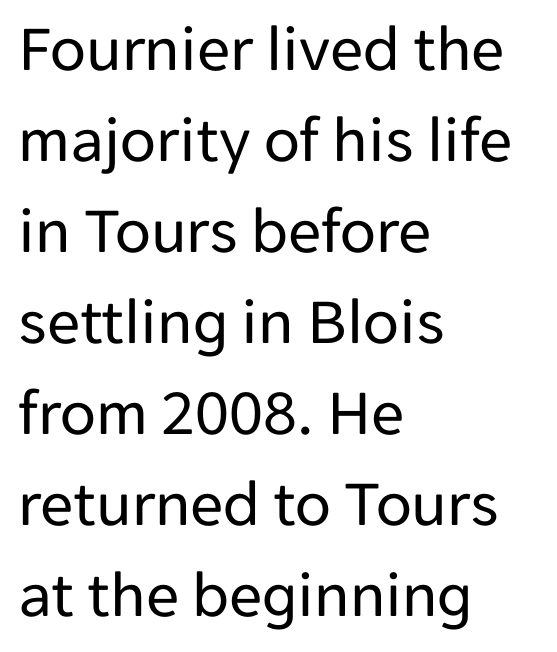
The image shows 66 px regular-weight sans-serif type, upright; set left-aligned, normal line spacing (1.38x), normal letter spacing, not underlined; low stroke contrast and a medium x-height.
